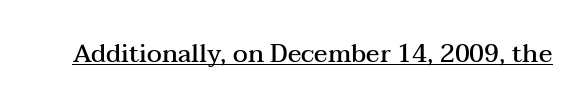
{"italic": "no", "bold": "semi", "underline": "yes", "letter_spacing": "normal", "letter_spacing_em": 0.0, "glyph_px": 25}
